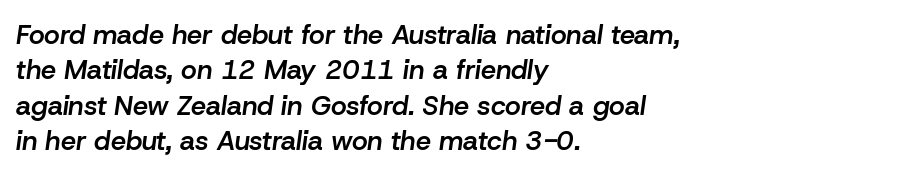
Letter spacing: default. Slanted lettering throughout. The words here are not underlined. Line beginnings align vertically; line endings do not. On the weight axis this lands at semibold, roughly 600. Notice how descenders clear the ascenders below comfortably — that's standard leading.
